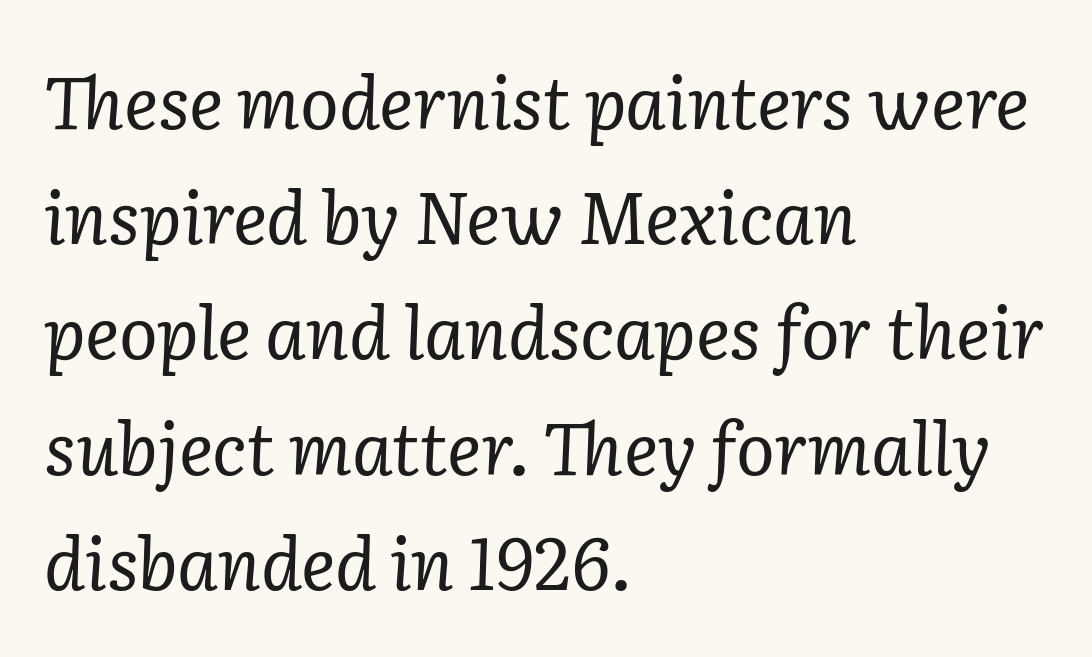
The image shows 72 px regular-weight serif type, italic (leaning right); set left-aligned, normal line spacing (1.6x), normal letter spacing, not underlined; low stroke contrast and a medium x-height.
